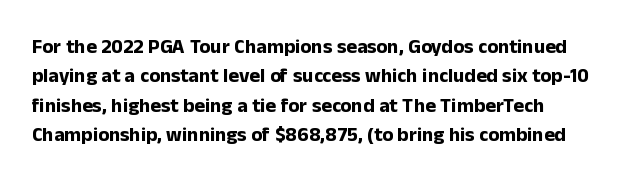
Emphasis by weight is at full strength: bold. The glyphs are unaccompanied by any horizontal stroke below them. Nothing unusual about the tracking: characters are spaced as the font intends. Do the letters lean? They stand straight. Every row of glyphs begins at an identical x-position on the left.
